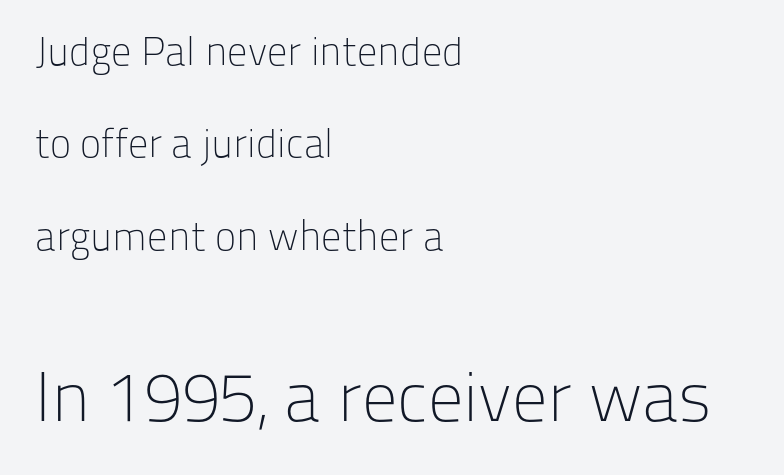
{"serif": "no", "italic": "no", "bold": "no", "weight": "light", "width": "normal", "stroke_contrast": "low", "x_height": "medium", "monospaced": "no", "underline": "no", "align": "left", "line_spacing": "loose", "line_spacing_ratio": 2.31, "letter_spacing": "normal", "letter_spacing_em": 0.0, "larger_block": "second", "size_ratio": 1.75, "glyph_px": 70}
